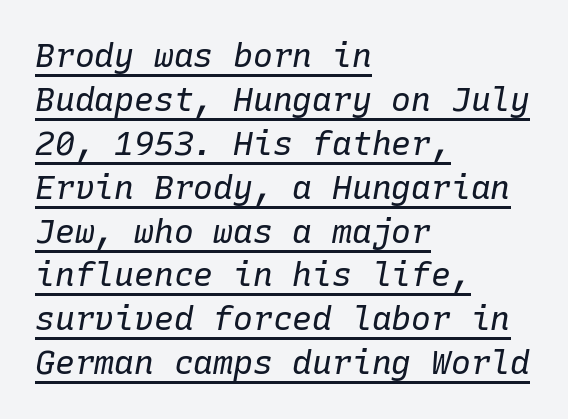
The rendering uses a moderate line-height, typical for paragraphs. Style check: oblique. You could count columns in this text — the font is strictly monospaced. Nobody touched the tracking dial on this one. This rendering features underlined lettering.
